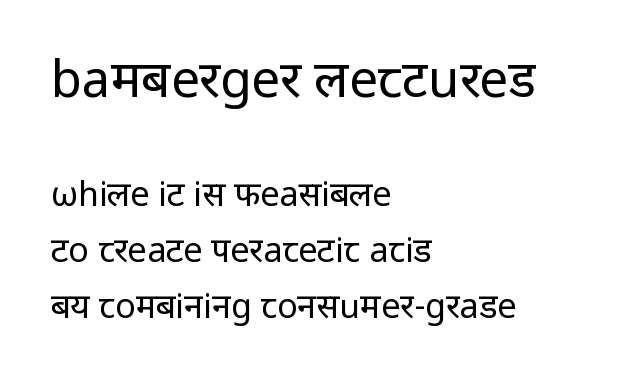
The image shows 51 px regular-weight sans-serif type, upright; set left-aligned, normal line spacing (1.64x), normal letter spacing, not underlined; the first (top) block is 1.5x larger; low stroke contrast and a medium x-height.
